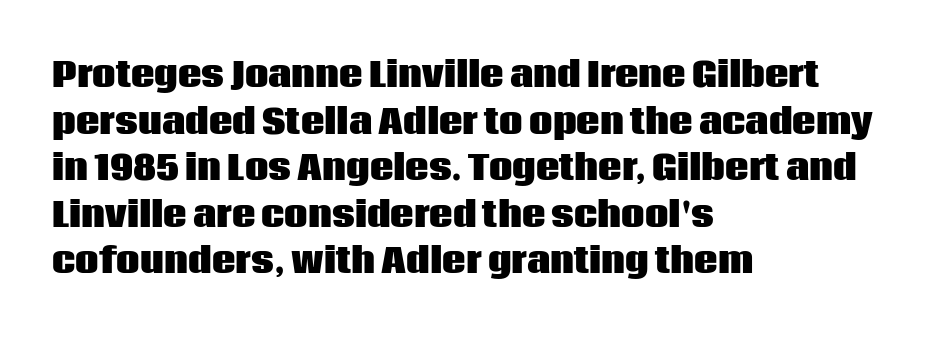
Q: Is the text bold? A: Yes.
Q: Is the text italic (slanted)? A: No, it is upright.
Q: Is the typeface a serif or a sans-serif typeface? A: Sans-serif.
Q: Is the text underlined? A: No.
Q: How is the paragraph aligned? A: Left-aligned.
Q: Is the spacing between letters normal or unusually wide? A: Normal.
Q: Is the spacing between lines tight, normal or loose? A: Normal.
Q: Width (condensed, normal, or wide)? A: Normal.
Q: Stroke contrast? A: Low.
Q: x-height? A: Large.
Q: Monospaced? A: No.
